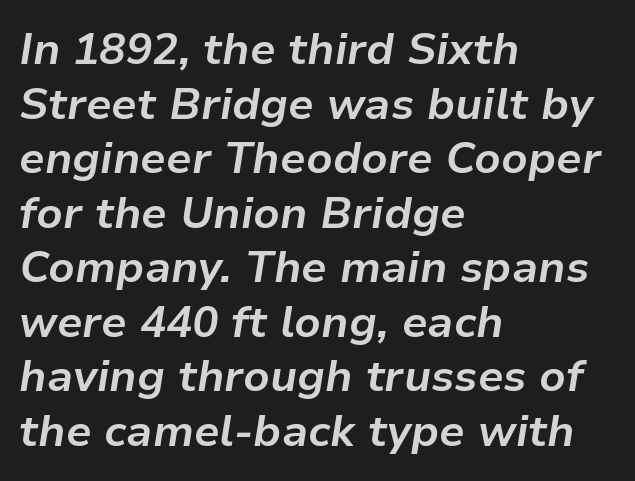
{"italic": "yes", "lean": "right", "slant_degrees": 9, "bold": "yes", "weight": "bold", "width": "normal", "stroke_contrast": "low", "x_height": "medium", "monospaced": "no", "underline": "no", "align": "left", "line_spacing_ratio": 1.24, "letter_spacing": "normal", "letter_spacing_em": 0.0, "glyph_px": 44}
